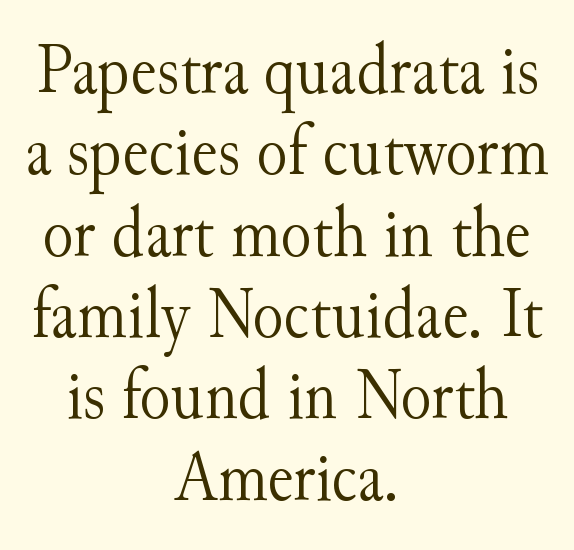
Q: Is the text bold? A: No.
Q: Is the text italic (slanted)? A: No, it is upright.
Q: Is the typeface a serif or a sans-serif typeface? A: Serif.
Q: Is the text underlined? A: No.
Q: How is the paragraph aligned? A: Centered.
Q: Is the spacing between letters normal or unusually wide? A: Normal.
Q: Is the spacing between lines tight, normal or loose? A: Tight.
Q: Width (condensed, normal, or wide)? A: Normal.
Q: Stroke contrast? A: Medium.
Q: x-height? A: Small.
Q: Monospaced? A: No.
